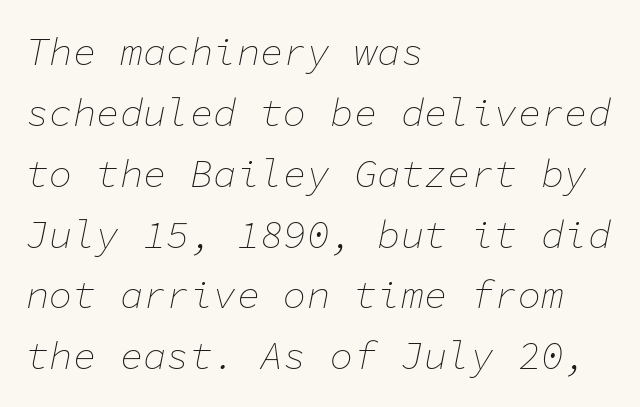
Q: Is the text bold? A: No.
Q: Is the text italic (slanted)? A: Yes, it leans right by about 11 degrees.
Q: Is the text underlined? A: No.
Q: How is the paragraph aligned? A: Left-aligned.
Q: Is the spacing between letters normal or unusually wide? A: Normal.
Q: Is the spacing between lines tight, normal or loose? A: Normal.
Q: Width (condensed, normal, or wide)? A: Normal.
Q: Stroke contrast? A: Low.
Q: x-height? A: Medium.
Q: Monospaced? A: Yes.
